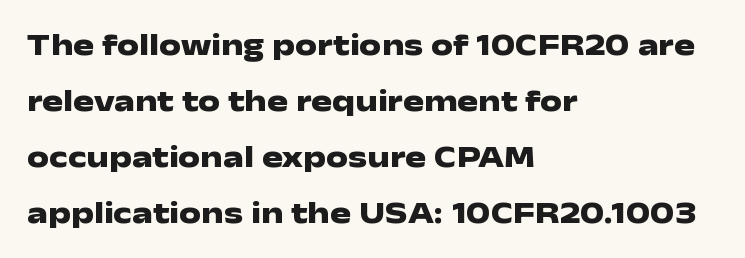
Q: Is the text bold? A: Yes.
Q: Is the text italic (slanted)? A: No, it is upright.
Q: Is the typeface a serif or a sans-serif typeface? A: Sans-serif.
Q: Is the text underlined? A: No.
Q: How is the paragraph aligned? A: Left-aligned.
Q: Is the spacing between letters normal or unusually wide? A: Normal.
Q: Width (condensed, normal, or wide)? A: Wide.
Q: Stroke contrast? A: Low.
Q: x-height? A: Medium.
Q: Monospaced? A: No.
